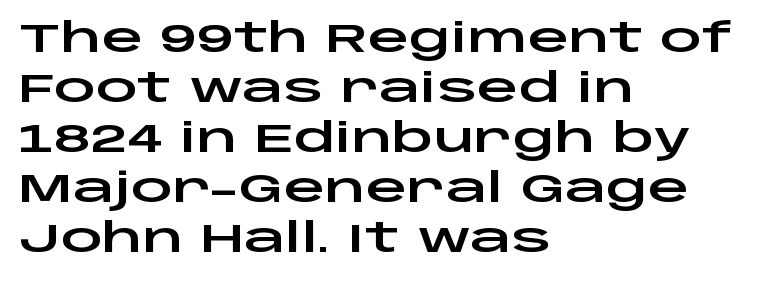
You could call the tracking neutral — neither tight nor loose. The lettering holds an erect, upright posture throughout. Caption: multi-line text, flush left, ragged right. This rendering employs a face without finishing strokes, i.e., a sans-serif.
